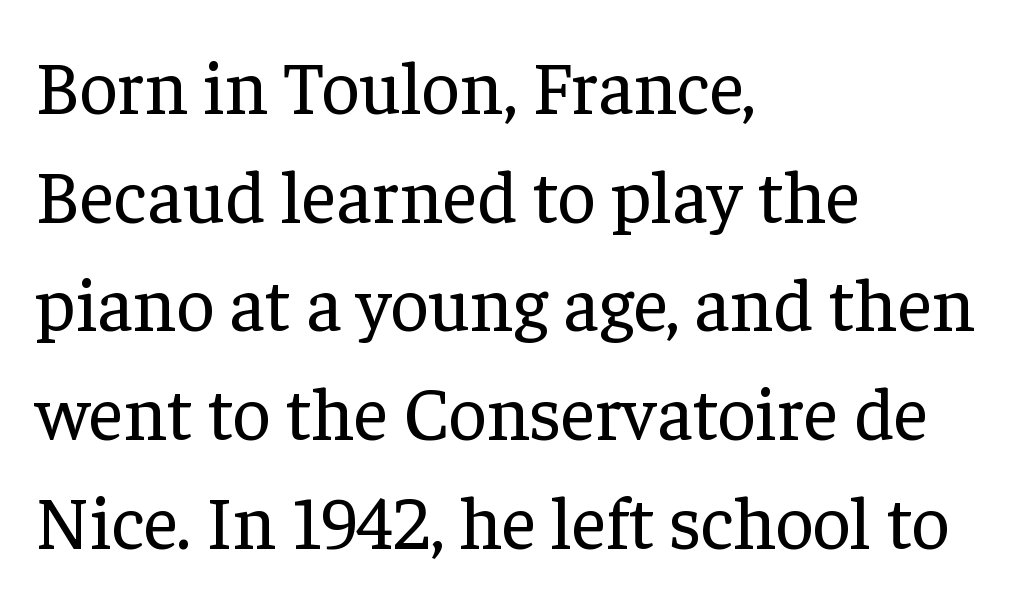
{"serif": "yes", "italic": "no", "bold": "no", "weight": "regular", "width": "normal", "stroke_contrast": "low", "x_height": "medium", "monospaced": "no", "underline": "no", "align": "left", "line_spacing": "normal", "line_spacing_ratio": 1.45, "letter_spacing": "normal", "letter_spacing_em": 0.0, "glyph_px": 75}
